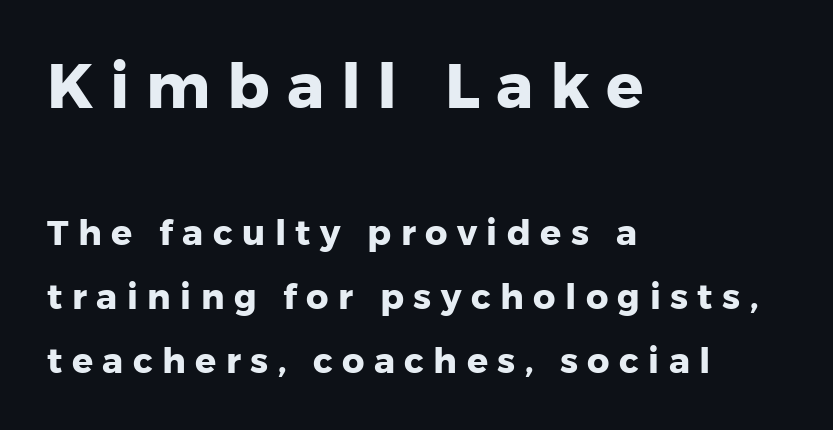
Q: Is the text bold? A: Yes.
Q: Is the text italic (slanted)? A: No, it is upright.
Q: Is the typeface a serif or a sans-serif typeface? A: Sans-serif.
Q: Is the text underlined? A: No.
Q: How is the paragraph aligned? A: Left-aligned.
Q: Is the spacing between letters normal or unusually wide? A: Unusually wide.
Q: Which block of text is set in a larger size, the first (top) or the second (bottom)? A: The first (top) one.
Q: Width (condensed, normal, or wide)? A: Normal.
Q: Stroke contrast? A: Low.
Q: x-height? A: Medium.
Q: Monospaced? A: No.
